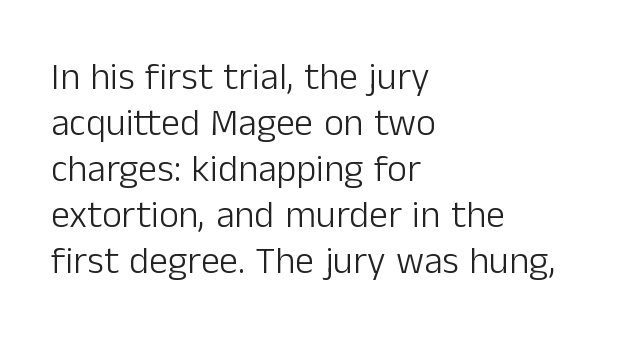
Spacing between characters is what you'd get straight out of the box. A typesetter would label this face a sans. Is this a fixed-width face? No — the glyphs have proportional, varying widths. Nothing heavy about these letters — not bold at all.
